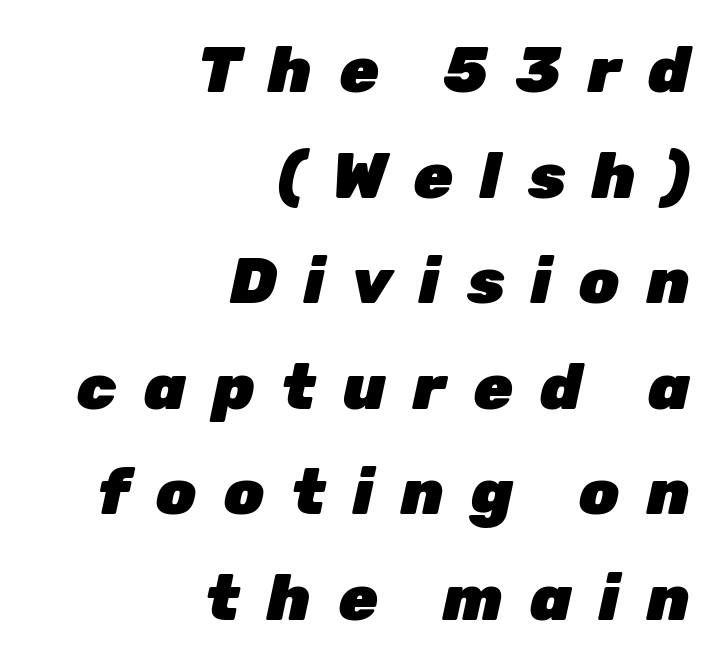
{"italic": "yes", "lean": "right", "slant_degrees": 12, "bold": "yes", "weight": "heavy", "width": "normal", "stroke_contrast": "low", "x_height": "medium", "monospaced": "no", "underline": "no", "align": "right", "line_spacing": "normal", "line_spacing_ratio": 1.65, "letter_spacing": "wide", "letter_spacing_em": 0.42, "glyph_px": 64}
